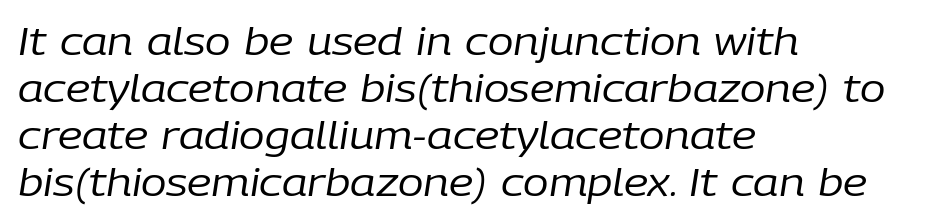
{"italic": "yes", "lean": "right", "slant_degrees": 9, "bold": "no", "weight": "regular", "width": "normal", "stroke_contrast": "low", "x_height": "medium", "monospaced": "no", "underline": "no", "align": "left", "line_spacing_ratio": 1.24, "letter_spacing": "normal", "letter_spacing_em": 0.0, "glyph_px": 38}
